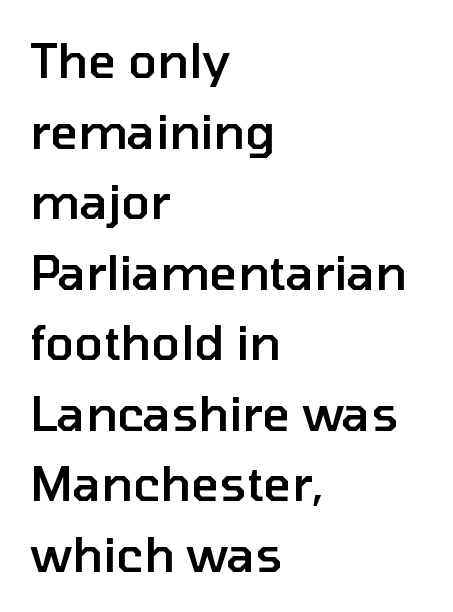
The image shows 48 px semibold sans-serif type, upright; set left-aligned, normal line spacing (1.47x), normal letter spacing, not underlined; low stroke contrast and a medium x-height.
